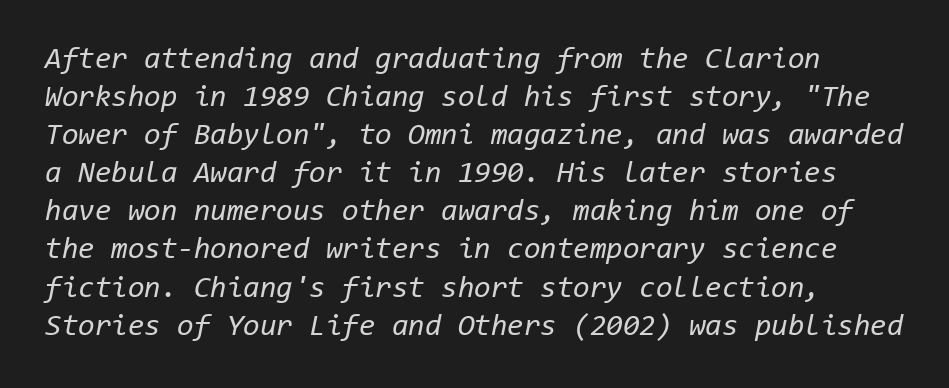
{"italic": "yes", "lean": "right", "slant_degrees": 11, "bold": "no", "weight": "regular", "width": "normal", "stroke_contrast": "low", "x_height": "medium", "monospaced": "yes", "underline": "no", "line_spacing": "normal", "line_spacing_ratio": 1.27, "letter_spacing": "normal", "letter_spacing_em": 0.0, "glyph_px": 30}
